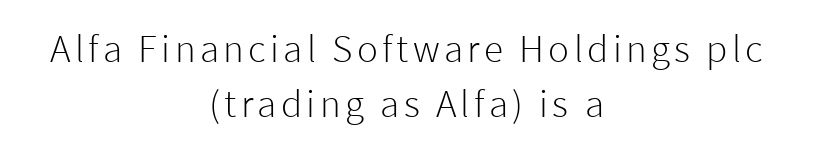
The image shows 39 px light sans-serif type, upright; set centered, normal line spacing (1.42x), not underlined; low stroke contrast and a medium x-height.
